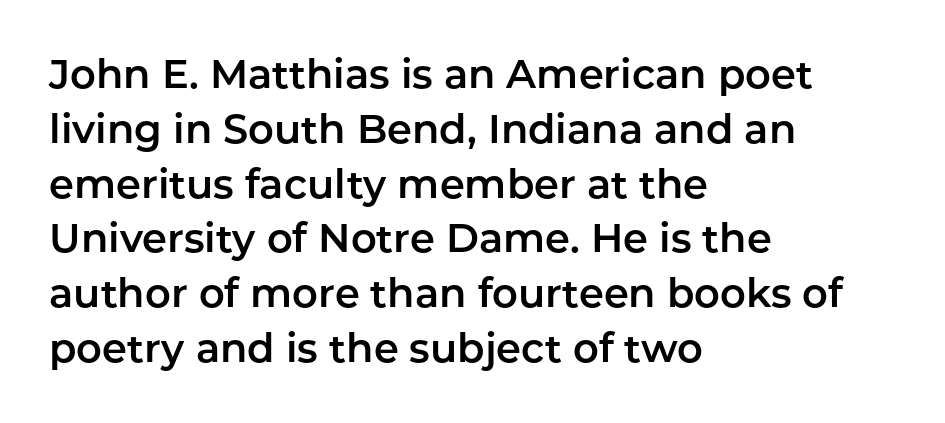
A roman cut, with each character standing at attention. The baseline area is clear. The rows are spaced the way most documents space them. All the whitespace from short lines collects on the right. The rendering shows plain stroke endings on the letterforms — a sans-serif design. No extra tracking has been applied to these lines.
